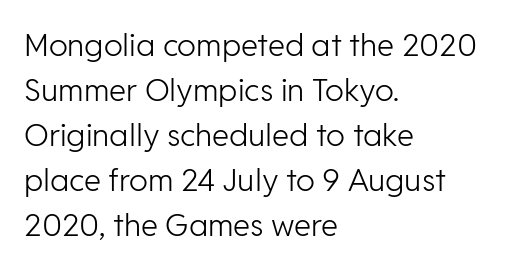
{"serif": "no", "italic": "no", "bold": "no", "weight": "light", "width": "normal", "stroke_contrast": "low", "x_height": "medium", "monospaced": "no", "underline": "no", "align": "left", "line_spacing": "normal", "line_spacing_ratio": 1.45, "letter_spacing": "normal", "letter_spacing_em": 0.0, "glyph_px": 31}
